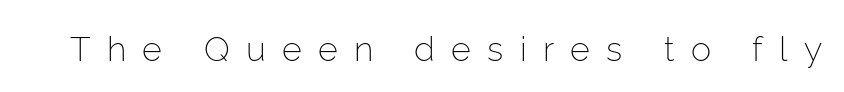
{"serif": "no", "italic": "no", "bold": "no", "weight": "light", "width": "normal", "stroke_contrast": "low", "x_height": "medium", "monospaced": "no", "underline": "no", "letter_spacing": "wide", "letter_spacing_em": 0.48, "glyph_px": 34}
